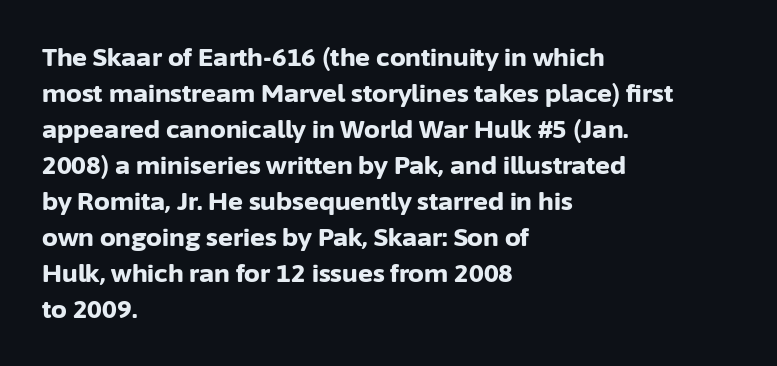
The image shows 25 px bold type, upright; set left-aligned, normal line spacing (1.44x), normal letter spacing, not underlined.
